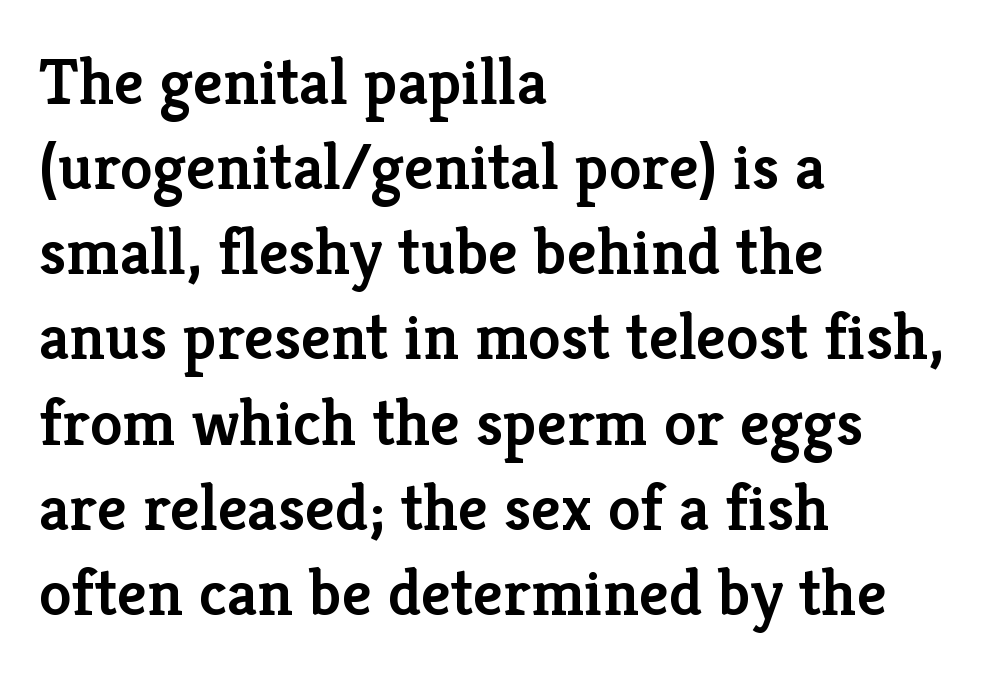
The space between consecutive lines is moderate. Think of a printed novel: that variable character pitch is what you see here. The lines are quadded left. Vertical strokes here are truly vertical.
